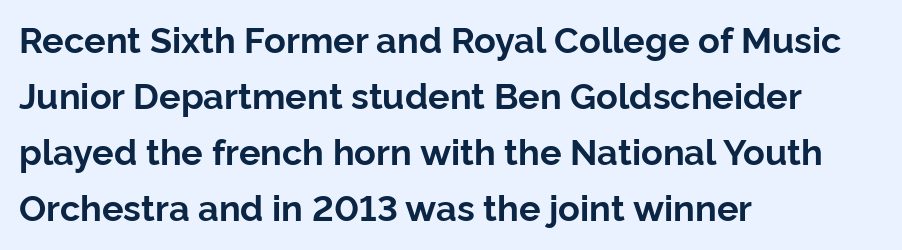
The image shows 36 px bold sans-serif type, upright; set left-aligned, normal line spacing (1.56x), normal letter spacing, not underlined; low stroke contrast and a medium x-height.
